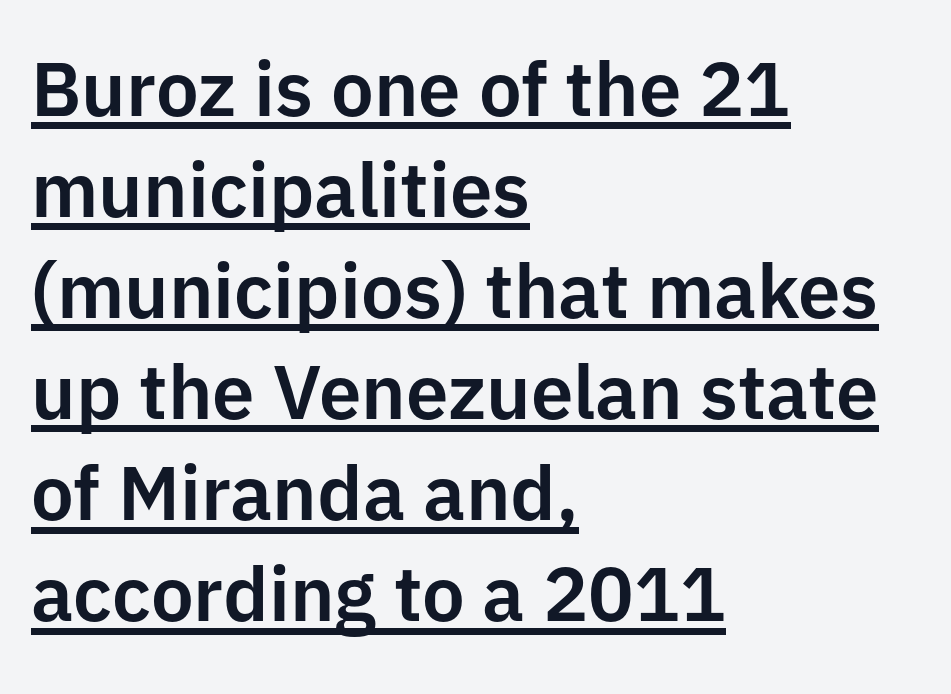
Leading matches the norm, producing a regular column. The lettering holds an erect, upright posture throughout. The face used here is proportionally spaced, like ordinary book or web type. Honestly, the underline is the first thing you notice here.
